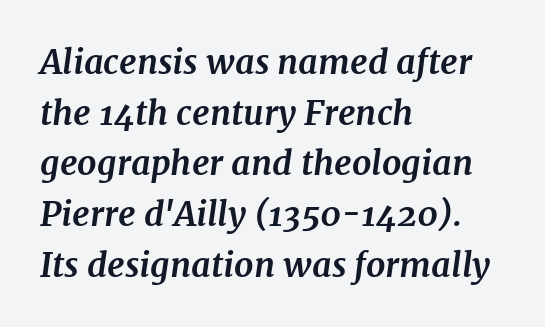
The letters carry serifs — small finishing strokes at the ends of their stems. Only glyphs here, with clear space below each row. Normally led — the rows are evenly, conventionally spaced. The font's italic variant was chosen for this text. Words appear dense and cohesive because spacing is normal.
